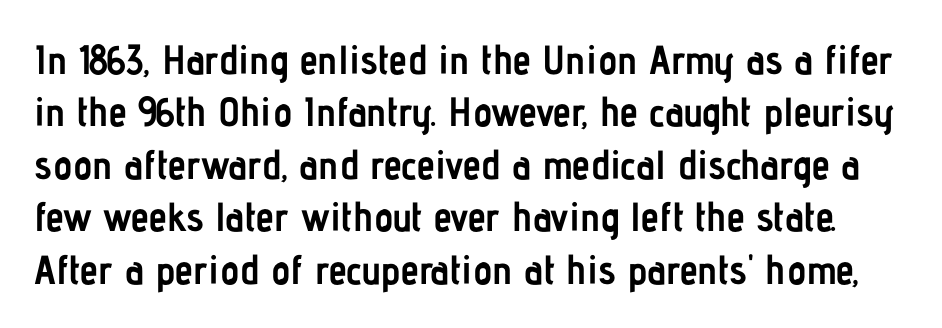
The image shows 41 px semibold, condensed sans-serif type, upright; set normal line spacing (1.28x), normal letter spacing, not underlined; low stroke contrast and a medium x-height.
